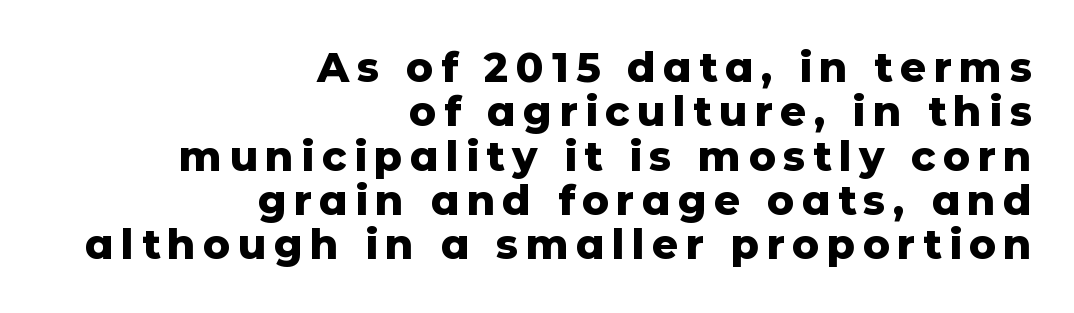
The image shows 41 px heavy sans-serif type, upright; set right-aligned, tight line spacing (1.08x), not underlined; low stroke contrast and a medium x-height.
